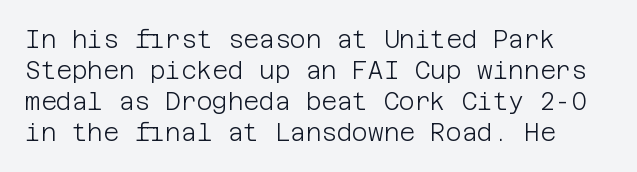
{"italic": "no", "bold": "no", "underline": "no", "line_spacing": "normal", "line_spacing_ratio": 1.29, "letter_spacing": "normal", "letter_spacing_em": 0.0, "glyph_px": 24}
